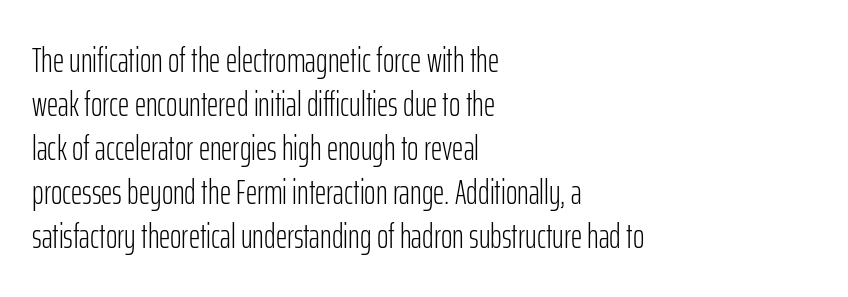
The image shows 35 px light, condensed sans-serif type, upright; set left-aligned, normal line spacing (1.26x), normal letter spacing, not underlined; low stroke contrast and a medium x-height.
